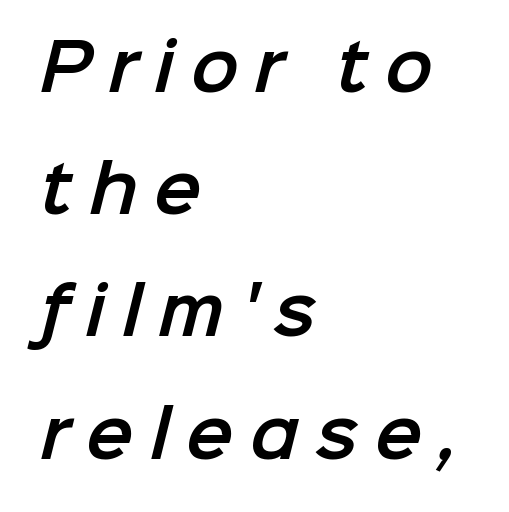
Q: Is the typeface a serif or a sans-serif typeface? A: Sans-serif.
Q: Is the text underlined? A: No.
Q: How is the paragraph aligned? A: Left-aligned.
Q: Is the spacing between letters normal or unusually wide? A: Unusually wide.
Q: Is the spacing between lines tight, normal or loose? A: Loose.
Q: Width (condensed, normal, or wide)? A: Normal.
Q: Stroke contrast? A: Low.
Q: x-height? A: Medium.
Q: Monospaced? A: No.
